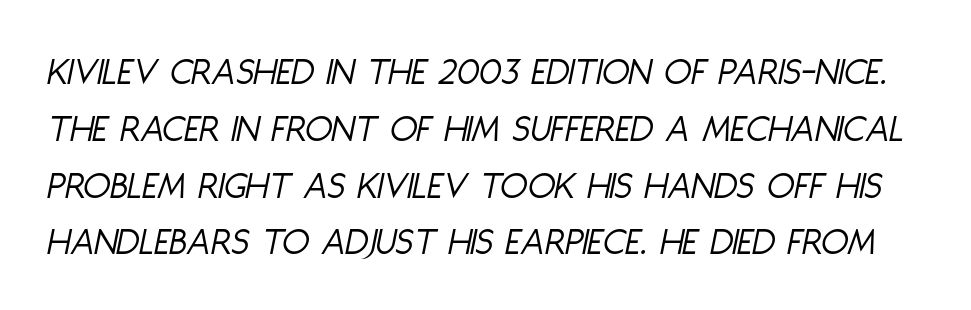
Q: Is the text bold? A: No.
Q: Is the text italic (slanted)? A: Yes, it leans right by about 11 degrees.
Q: Is the text underlined? A: No.
Q: Is the spacing between letters normal or unusually wide? A: Normal.
Q: Is the spacing between lines tight, normal or loose? A: Normal.
Q: Width (condensed, normal, or wide)? A: Condensed.
Q: Stroke contrast? A: Low.
Q: x-height? A: Large.
Q: Monospaced? A: No.
